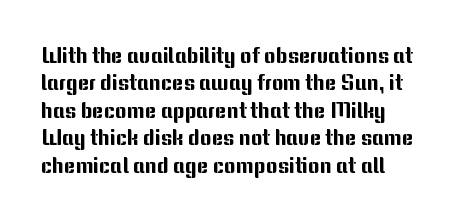
The image shows 22 px text type, upright; set normal line spacing (1.25x), normal letter spacing, not underlined.
